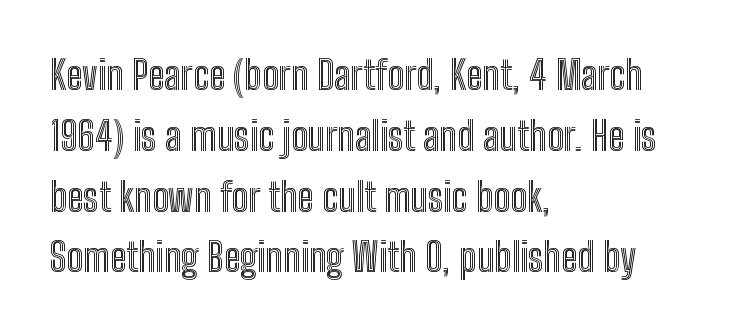
The lettering stays uniformly vertical, giving the passage a roman look. Here the designer chose a conventional face with non-uniform glyph widths. The rows are spaced the way most documents space them. Bare-footed words on every line. Nobody touched the tracking dial on this one.
